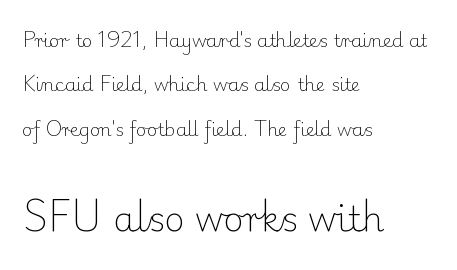
{"serif": "yes", "italic": "no", "bold": "no", "weight": "light", "width": "normal", "stroke_contrast": "low", "x_height": "small", "monospaced": "no", "underline": "no", "align": "left", "line_spacing": "loose", "line_spacing_ratio": 2.47, "letter_spacing": "normal", "letter_spacing_em": 0.0, "larger_block": "second", "size_ratio": 1.94, "glyph_px": 35}
